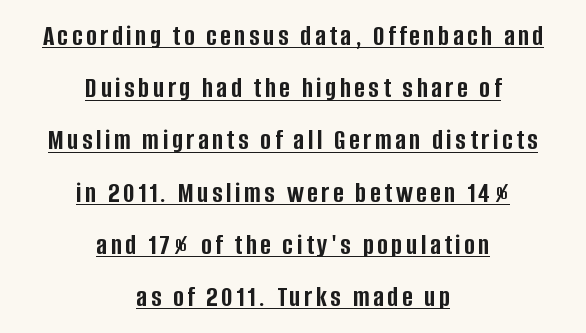
Q: Is the text bold? A: Yes.
Q: Is the text italic (slanted)? A: No, it is upright.
Q: Is the typeface a serif or a sans-serif typeface? A: Sans-serif.
Q: Is the text underlined? A: Yes.
Q: How is the paragraph aligned? A: Centered.
Q: Width (condensed, normal, or wide)? A: Condensed.
Q: Stroke contrast? A: Low.
Q: x-height? A: Large.
Q: Monospaced? A: No.
